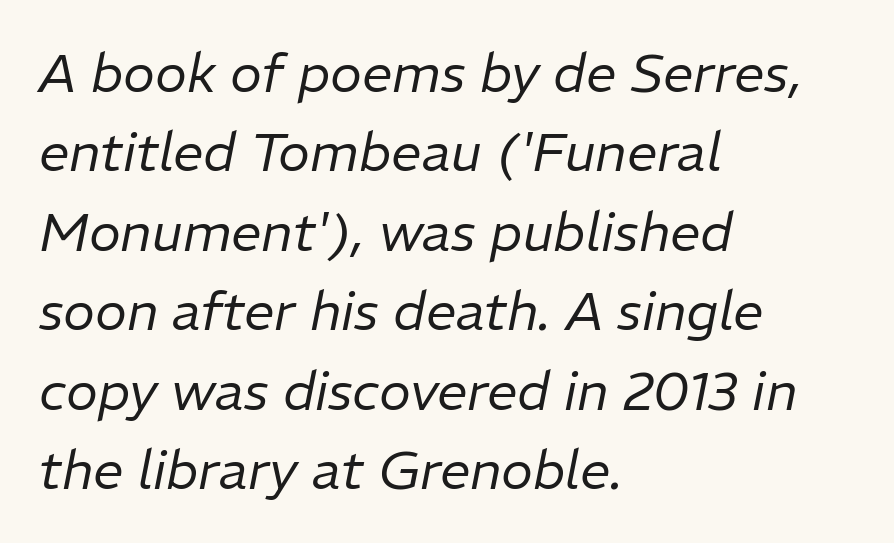
{"italic": "yes", "lean": "right", "slant_degrees": 11, "bold": "no", "weight": "regular", "width": "normal", "stroke_contrast": "low", "x_height": "medium", "monospaced": "no", "underline": "no", "align": "left", "line_spacing": "normal", "line_spacing_ratio": 1.47, "letter_spacing": "normal", "letter_spacing_em": 0.0, "glyph_px": 54}
